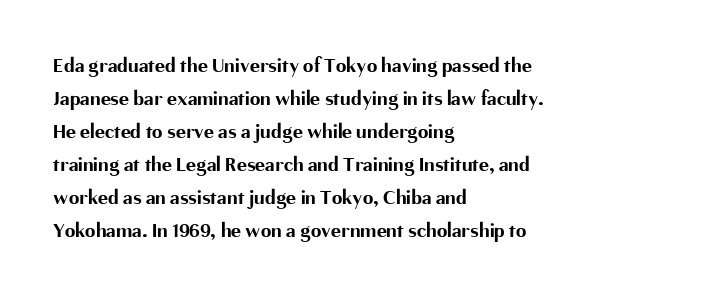
{"italic": "no", "bold": "yes", "underline": "no", "align": "left", "line_spacing": "normal", "line_spacing_ratio": 1.57, "letter_spacing": "normal", "letter_spacing_em": 0.0, "glyph_px": 21}
